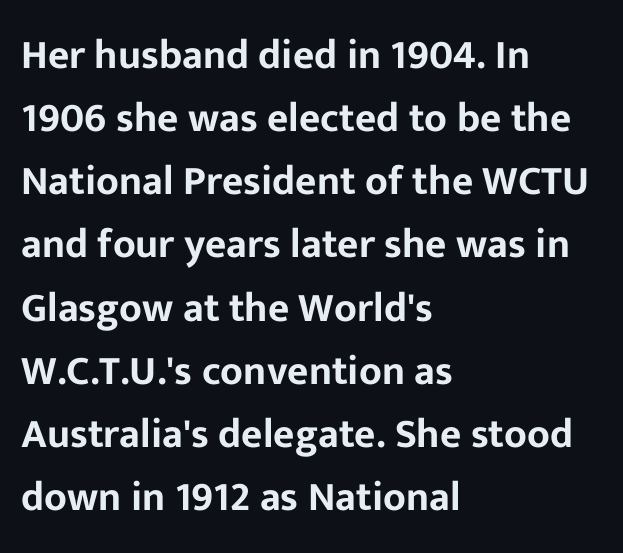
{"serif": "no", "italic": "no", "width": "normal", "stroke_contrast": "low", "x_height": "medium", "monospaced": "no", "underline": "no", "align": "left", "line_spacing": "normal", "line_spacing_ratio": 1.54, "letter_spacing": "normal", "letter_spacing_em": 0.0, "glyph_px": 41}
